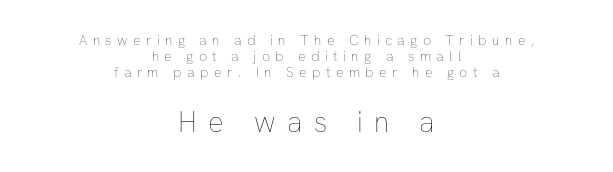
The image shows 29 px thin type, upright; set centered, line spacing 1.16x, unusually wide letter spacing (+0.39 em), not underlined; the second (bottom) block is 2.07x larger; low stroke contrast and a medium x-height.
